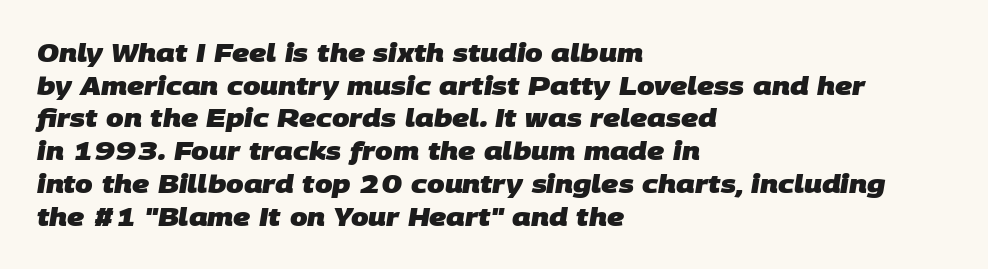
Q: Is the text bold? A: Yes.
Q: Is the text underlined? A: No.
Q: How is the paragraph aligned? A: Left-aligned.
Q: Is the spacing between letters normal or unusually wide? A: Normal.
Q: Is the spacing between lines tight, normal or loose? A: Normal.
